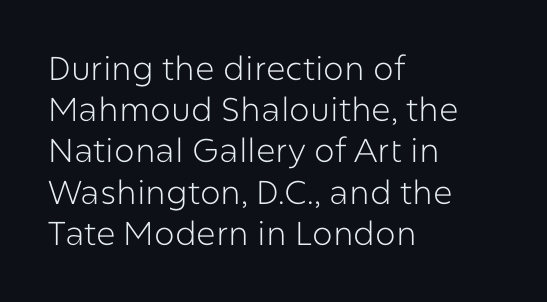
The image shows 33 px light sans-serif type, upright; set left-aligned, normal line spacing (1.25x), normal letter spacing, not underlined; low stroke contrast and a medium x-height.
